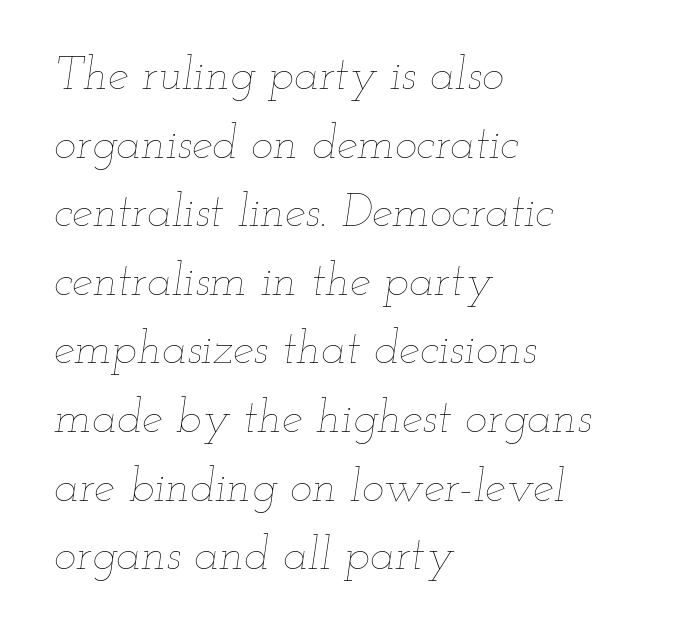
Q: Is the text bold? A: No.
Q: Is the text italic (slanted)? A: Yes, it leans right by about 12 degrees.
Q: Is the text underlined? A: No.
Q: How is the paragraph aligned? A: Left-aligned.
Q: Is the spacing between letters normal or unusually wide? A: Normal.
Q: Is the spacing between lines tight, normal or loose? A: Normal.
Q: Width (condensed, normal, or wide)? A: Wide.
Q: Stroke contrast? A: Low.
Q: x-height? A: Small.
Q: Monospaced? A: No.
